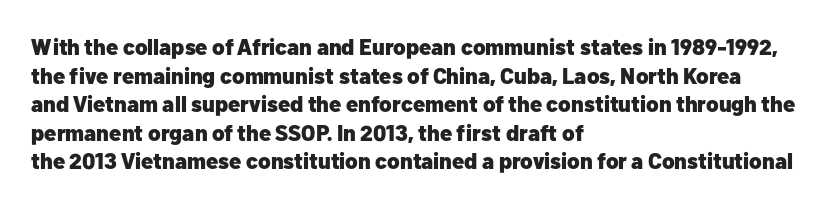
{"italic": "no", "bold": "yes", "underline": "no", "align": "left", "line_spacing": "normal", "line_spacing_ratio": 1.3, "letter_spacing": "normal", "letter_spacing_em": 0.0, "glyph_px": 22}
